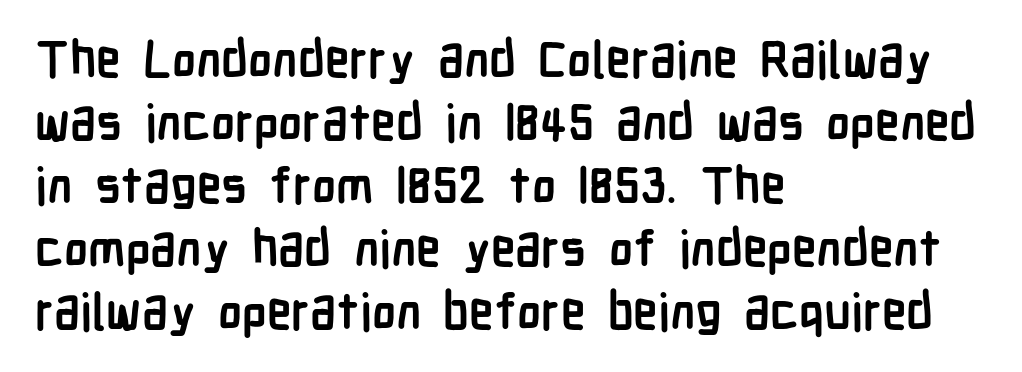
Each line starts at the same left margin while the right side varies. Students, note that the glyphs here touch the page at normal intervals. Bare-footed words on every line. These lines were composed using upright roman letters. The face used here is proportionally spaced, like ordinary book or web type. Regarding leading, the lines here are spaced in the standard way.
